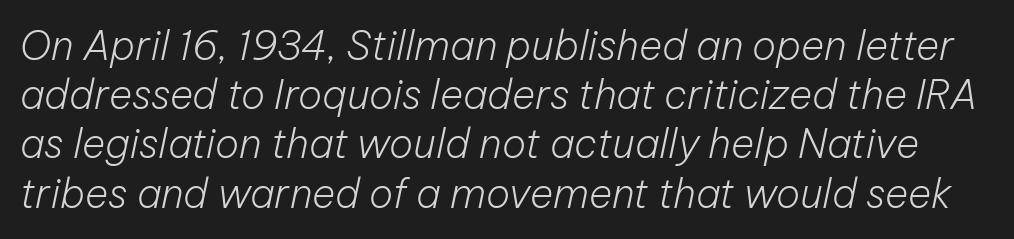
Q: Is the text bold? A: No.
Q: Is the text italic (slanted)? A: Yes, it leans right by about 12 degrees.
Q: Is the text underlined? A: No.
Q: Is the spacing between letters normal or unusually wide? A: Normal.
Q: Width (condensed, normal, or wide)? A: Normal.
Q: Stroke contrast? A: Low.
Q: x-height? A: Medium.
Q: Monospaced? A: No.
